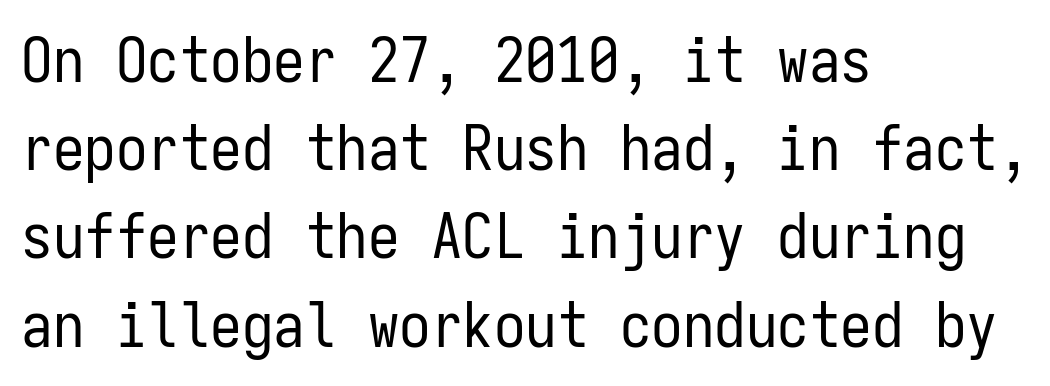
No word sits above an underline. A classic flush-left, rag-right setting is used for this passage. This sample has the even, mechanical cadence of fixed-width lettering. This sample uses plain, unmodified letter spacing. Vertical spacing — default.
